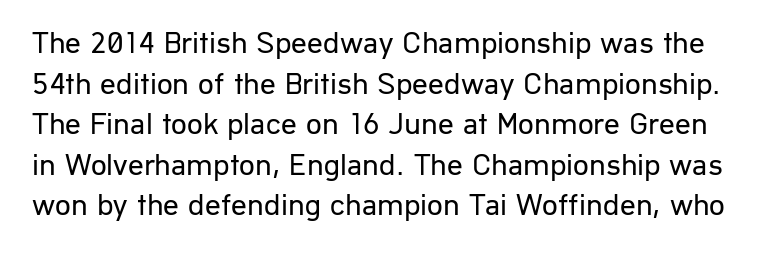
The image shows 31 px regular-weight sans-serif type, upright; set normal line spacing (1.31x), normal letter spacing, not underlined; low stroke contrast and a medium x-height.
